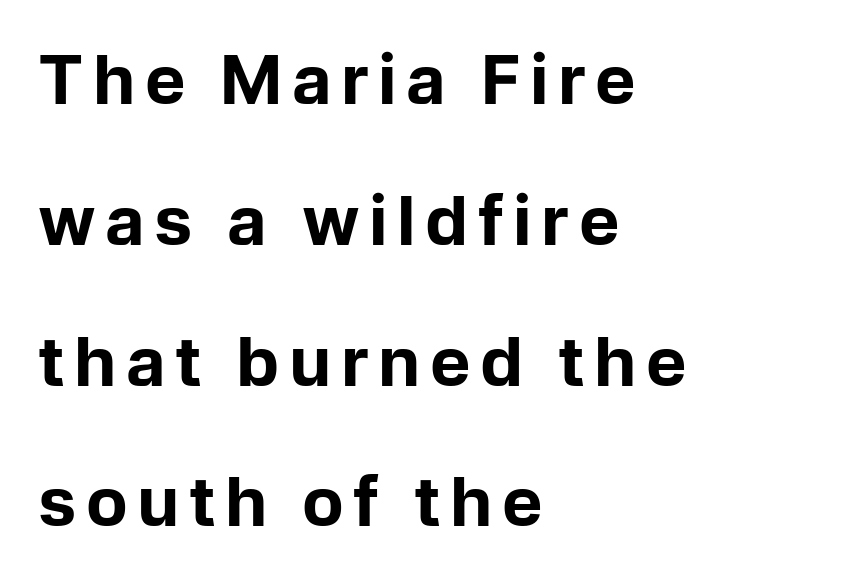
Q: Is the text bold? A: Yes.
Q: Is the text italic (slanted)? A: No, it is upright.
Q: Is the typeface a serif or a sans-serif typeface? A: Sans-serif.
Q: Is the text underlined? A: No.
Q: How is the paragraph aligned? A: Left-aligned.
Q: Is the spacing between lines tight, normal or loose? A: Loose.
Q: Width (condensed, normal, or wide)? A: Normal.
Q: Stroke contrast? A: Low.
Q: x-height? A: Medium.
Q: Monospaced? A: No.
